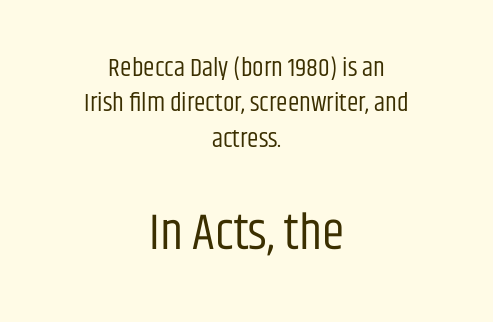
The image shows 51 px regular-weight, condensed sans-serif type, upright; set centered, normal line spacing (1.36x), normal letter spacing, not underlined; the second (bottom) block is 1.96x larger; low stroke contrast and a large x-height.
